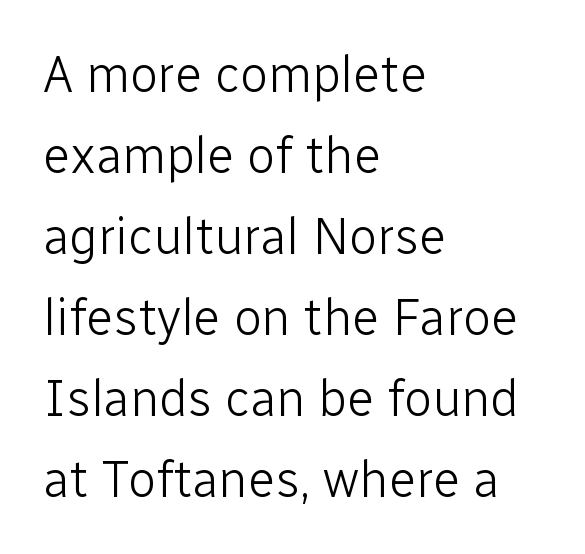
This sample is left-justified, so line endings fall wherever the words run out. Vertical stems look standard width or narrower in stroke. These lines are rendered in a variable-pitch font. Students, note that the glyphs here touch the page at normal intervals.
